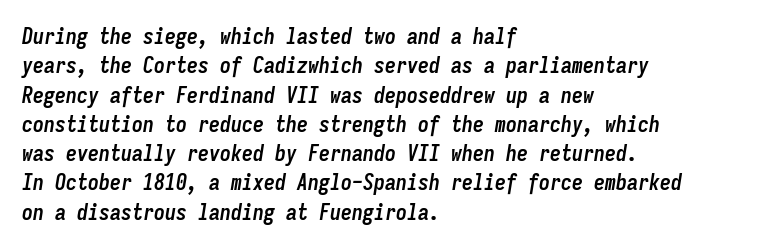
{"italic": "yes", "lean": "right", "slant_degrees": 9, "bold": "yes", "underline": "no", "align": "left", "line_spacing": "normal", "line_spacing_ratio": 1.33, "letter_spacing": "normal", "letter_spacing_em": 0.0, "glyph_px": 22}
